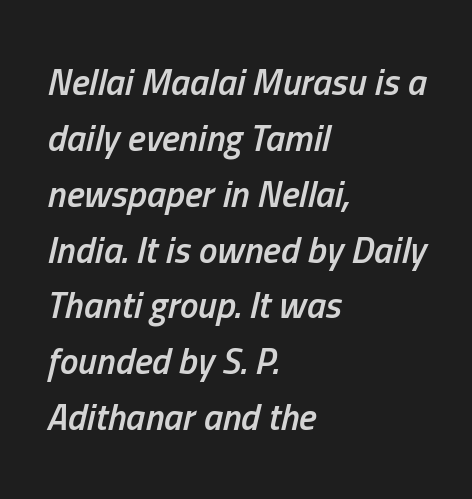
{"italic": "yes", "lean": "right", "slant_degrees": 13, "bold": "semi", "weight": "semibold", "width": "condensed", "stroke_contrast": "low", "x_height": "medium", "monospaced": "no", "underline": "no", "align": "left", "line_spacing": "normal", "line_spacing_ratio": 1.51, "letter_spacing": "normal", "letter_spacing_em": 0.0, "glyph_px": 37}
